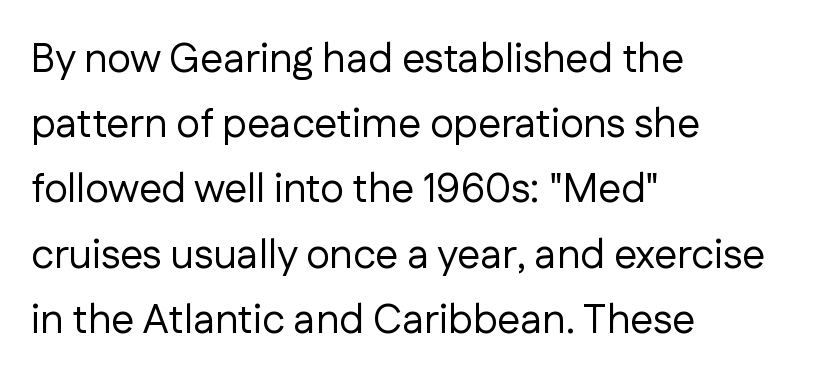
Q: Is the text bold? A: No.
Q: Is the text italic (slanted)? A: No, it is upright.
Q: Is the typeface a serif or a sans-serif typeface? A: Sans-serif.
Q: Is the text underlined? A: No.
Q: How is the paragraph aligned? A: Left-aligned.
Q: Is the spacing between letters normal or unusually wide? A: Normal.
Q: Is the spacing between lines tight, normal or loose? A: Normal.
Q: Width (condensed, normal, or wide)? A: Normal.
Q: Stroke contrast? A: Low.
Q: x-height? A: Medium.
Q: Monospaced? A: No.
